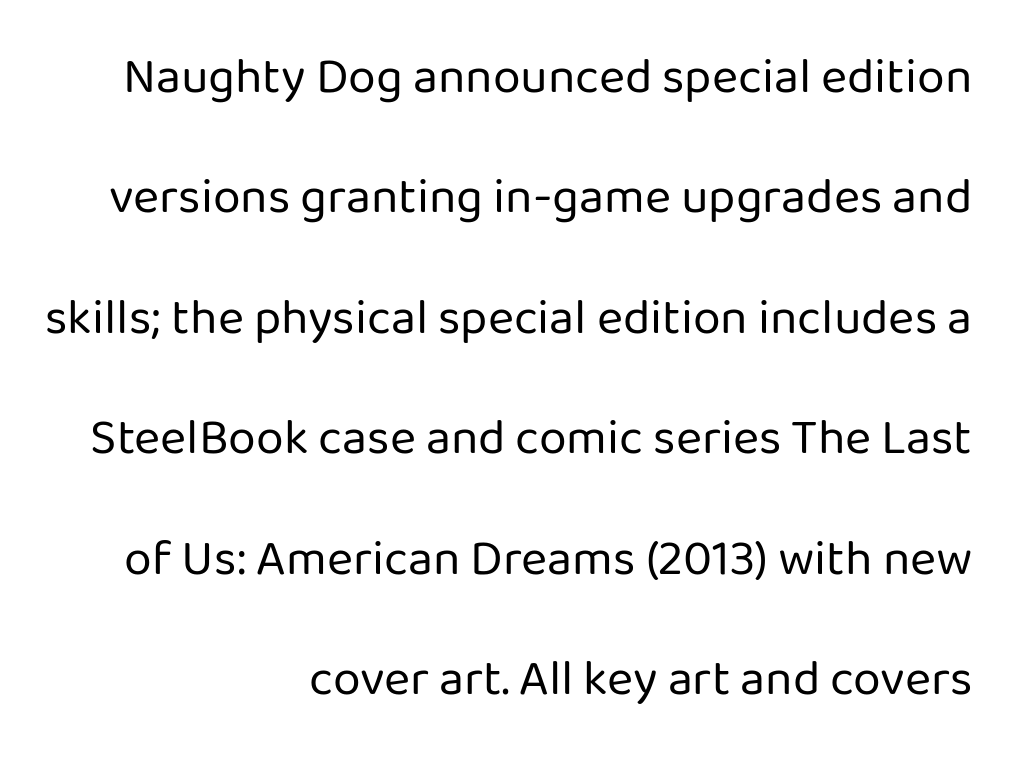
Q: Is the text bold? A: No.
Q: Is the text italic (slanted)? A: No, it is upright.
Q: Is the typeface a serif or a sans-serif typeface? A: Sans-serif.
Q: Is the text underlined? A: No.
Q: How is the paragraph aligned? A: Right-aligned.
Q: Is the spacing between letters normal or unusually wide? A: Normal.
Q: Is the spacing between lines tight, normal or loose? A: Loose.
Q: Width (condensed, normal, or wide)? A: Normal.
Q: Stroke contrast? A: Low.
Q: x-height? A: Medium.
Q: Monospaced? A: No.
